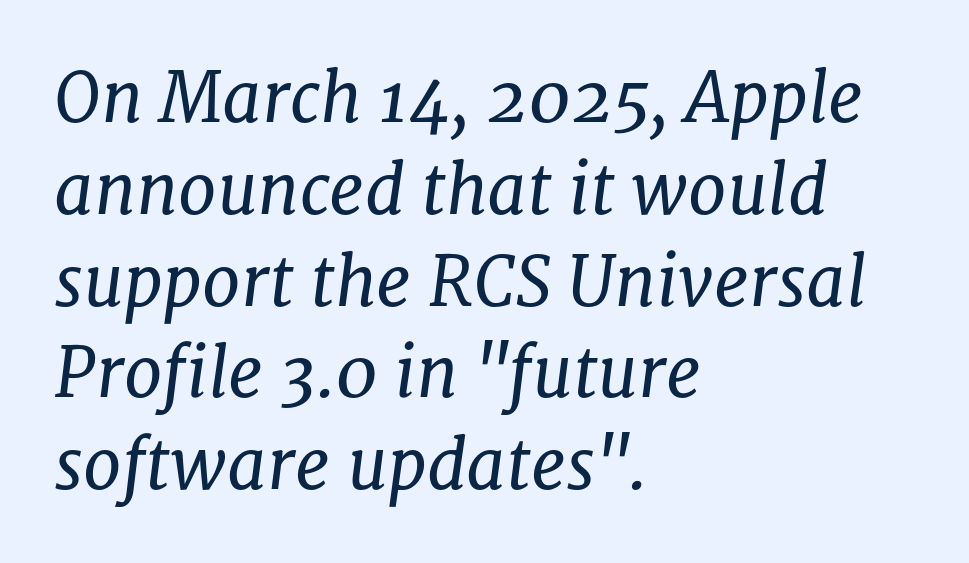
{"serif": "yes", "italic": "yes", "lean": "right", "slant_degrees": 8, "bold": "no", "weight": "regular", "width": "normal", "stroke_contrast": "low", "x_height": "medium", "monospaced": "no", "underline": "no", "align": "left", "line_spacing": "normal", "line_spacing_ratio": 1.33, "letter_spacing": "normal", "letter_spacing_em": 0.0, "glyph_px": 69}
